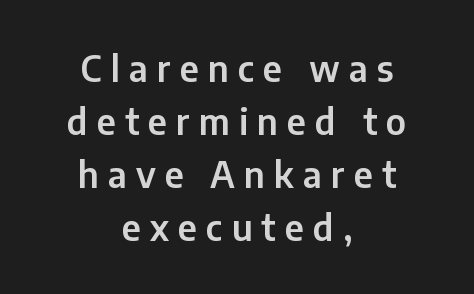
Q: Is the text italic (slanted)? A: No, it is upright.
Q: Is the typeface a serif or a sans-serif typeface? A: Sans-serif.
Q: Is the text underlined? A: No.
Q: How is the paragraph aligned? A: Centered.
Q: Is the spacing between letters normal or unusually wide? A: Unusually wide.
Q: Is the spacing between lines tight, normal or loose? A: Normal.
Q: Width (condensed, normal, or wide)? A: Normal.
Q: Stroke contrast? A: Low.
Q: x-height? A: Medium.
Q: Monospaced? A: No.
